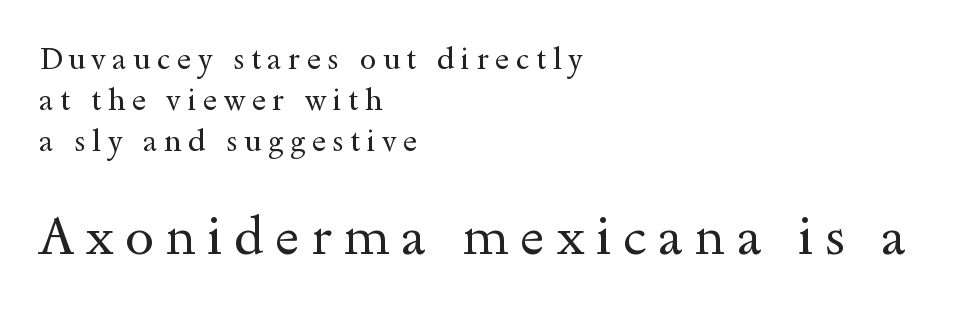
The image shows 52 px regular-weight, wide serif type, upright; set left-aligned, normal line spacing (1.36x), unusually wide letter spacing (+0.22 em), not underlined; the second (bottom) block is 1.73x larger; a small x-height.
